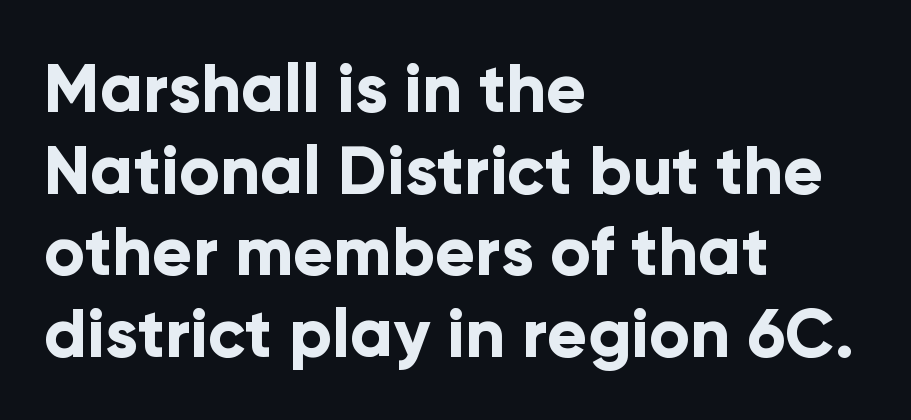
It's the straight-up-and-down kind of type. Do the characters align in a grid? No, the font is proportional. Line beginnings align vertically; line endings do not. Serif or sans? Sans — the stroke terminals are bare.
